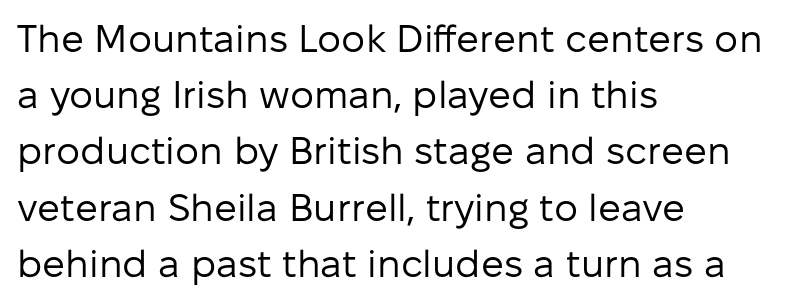
{"serif": "no", "italic": "no", "bold": "no", "weight": "regular", "width": "normal", "stroke_contrast": "low", "x_height": "medium", "monospaced": "no", "underline": "no", "align": "left", "line_spacing": "normal", "line_spacing_ratio": 1.48, "letter_spacing": "normal", "letter_spacing_em": 0.0, "glyph_px": 38}
